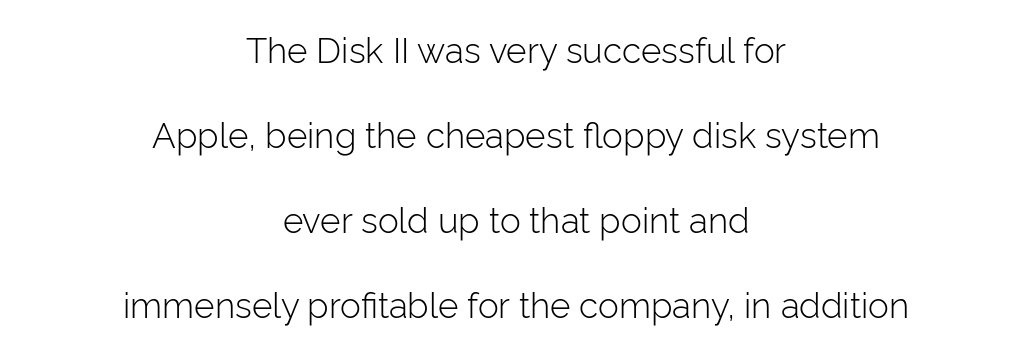
{"serif": "no", "italic": "no", "bold": "no", "weight": "light", "width": "normal", "stroke_contrast": "low", "x_height": "medium", "monospaced": "no", "underline": "no", "align": "center", "line_spacing": "loose", "line_spacing_ratio": 2.43, "letter_spacing": "normal", "letter_spacing_em": 0.0, "glyph_px": 35}
